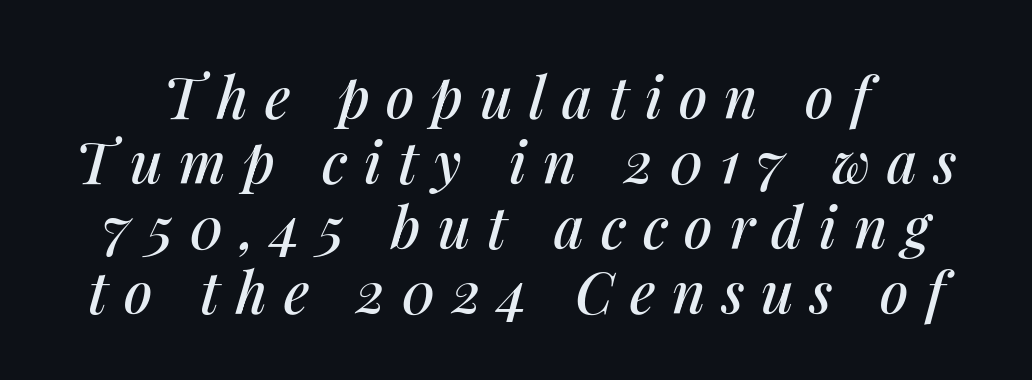
The letters are slanted; this is an italic face. A typesetter would call this proportional, since set widths differ per character. This rendering features lettering with no underline. Students, note that the glyphs here are deliberately spaced far apart.
